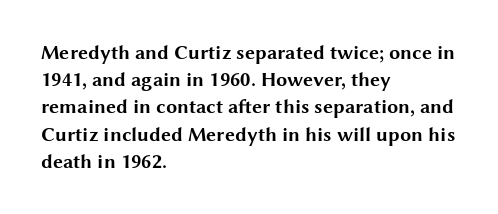
Vertical strokes here are truly vertical. Line spacing here is normal. The rendering anchors every line to the left-hand side. Short note: letters normally spaced. Has an underline been added? It has not. The sample has been set heavy, in full bold.
